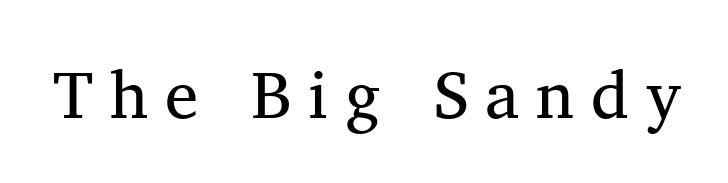
Q: Is the text bold? A: No.
Q: Is the text italic (slanted)? A: No, it is upright.
Q: Is the typeface a serif or a sans-serif typeface? A: Serif.
Q: Is the text underlined? A: No.
Q: Is the spacing between letters normal or unusually wide? A: Unusually wide.
Q: Width (condensed, normal, or wide)? A: Normal.
Q: Stroke contrast? A: Medium.
Q: x-height? A: Medium.
Q: Monospaced? A: No.
